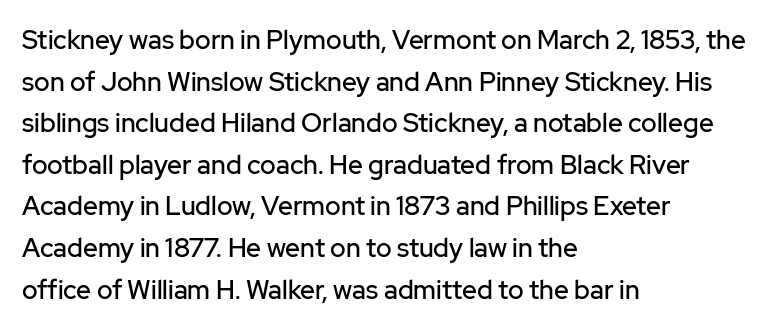
{"italic": "no", "underline": "no", "align": "left", "line_spacing": "normal", "line_spacing_ratio": 1.6, "letter_spacing": "normal", "letter_spacing_em": 0.0, "glyph_px": 26}
